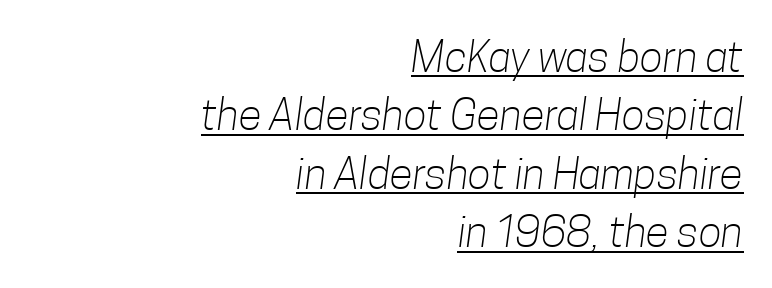
The image shows 43 px light, condensed sans-serif type; set right-aligned, normal line spacing (1.36x), normal letter spacing, underlined; low stroke contrast and a medium x-height.
